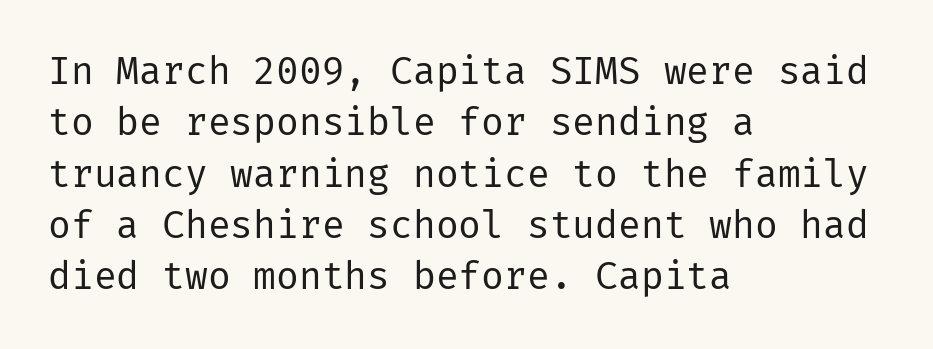
Q: Is the text bold? A: No.
Q: Is the text italic (slanted)? A: No, it is upright.
Q: Is the typeface a serif or a sans-serif typeface? A: Sans-serif.
Q: Is the text underlined? A: No.
Q: How is the paragraph aligned? A: Left-aligned.
Q: Is the spacing between letters normal or unusually wide? A: Normal.
Q: Is the spacing between lines tight, normal or loose? A: Normal.
Q: Width (condensed, normal, or wide)? A: Normal.
Q: Stroke contrast? A: Low.
Q: x-height? A: Medium.
